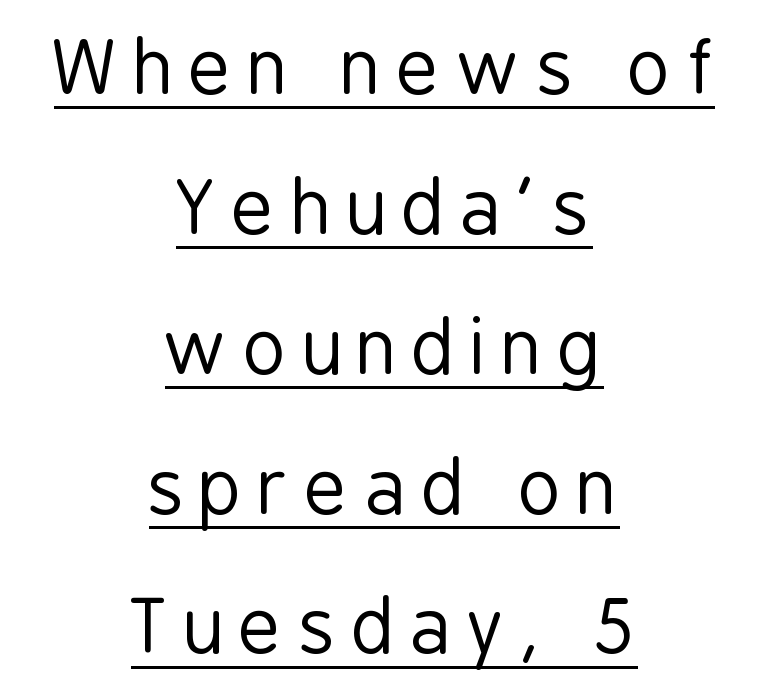
Q: Is the text bold? A: No.
Q: Is the text italic (slanted)? A: No, it is upright.
Q: Is the typeface a serif or a sans-serif typeface? A: Sans-serif.
Q: Is the text underlined? A: Yes.
Q: How is the paragraph aligned? A: Centered.
Q: Is the spacing between letters normal or unusually wide? A: Unusually wide.
Q: Width (condensed, normal, or wide)? A: Condensed.
Q: Stroke contrast? A: Low.
Q: x-height? A: Medium.
Q: Monospaced? A: No.
